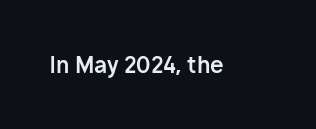
Short note: letters normally spaced. Words float on clear page, feet unadorned. The letters stand upright; this is a roman face. Heavy, bold letterforms.
